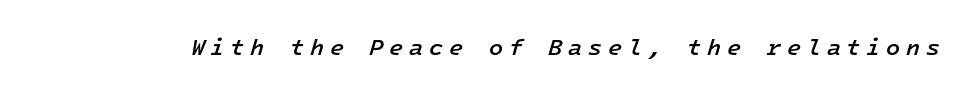
The letterforms stand isolated, each surrounded by extra space. Semibold letterforms, between regular and bold. Letters rest on an invisible, unmarked baseline. The specimen reads as italic at a glance.
